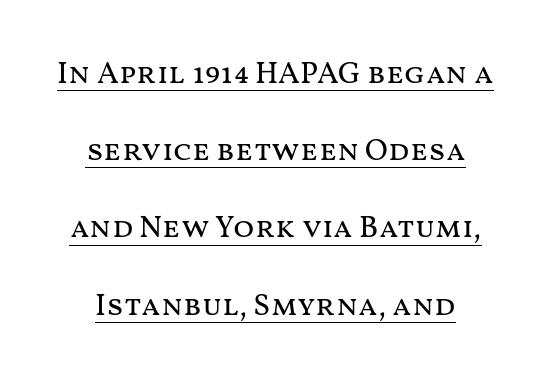
The image shows 31 px regular-weight, wide type, upright; set loose line spacing (2.49x), normal letter spacing, underlined; medium stroke contrast and a medium x-height.
